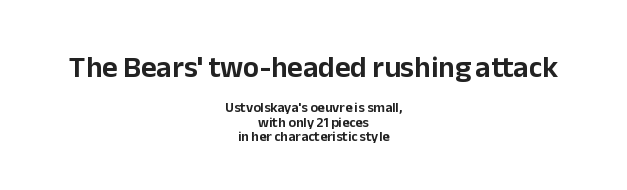
Q: Is the text italic (slanted)? A: No, it is upright.
Q: Is the typeface a serif or a sans-serif typeface? A: Sans-serif.
Q: Is the text underlined? A: No.
Q: How is the paragraph aligned? A: Centered.
Q: Is the spacing between letters normal or unusually wide? A: Normal.
Q: Is the spacing between lines tight, normal or loose? A: Tight.
Q: Which block of text is set in a larger size, the first (top) or the second (bottom)? A: The first (top) one.
Q: Width (condensed, normal, or wide)? A: Normal.
Q: Stroke contrast? A: Low.
Q: x-height? A: Medium.
Q: Monospaced? A: No.
